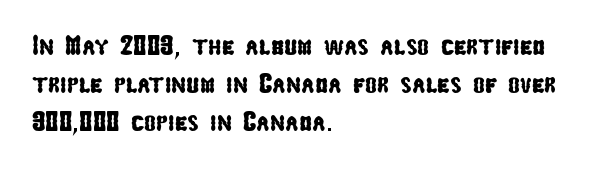
{"serif": "no", "width": "condensed", "stroke_contrast": "low", "x_height": "medium", "monospaced": "no", "underline": "no", "align": "left", "line_spacing": "normal", "line_spacing_ratio": 1.36, "letter_spacing": "normal", "letter_spacing_em": 0.0, "glyph_px": 28}
